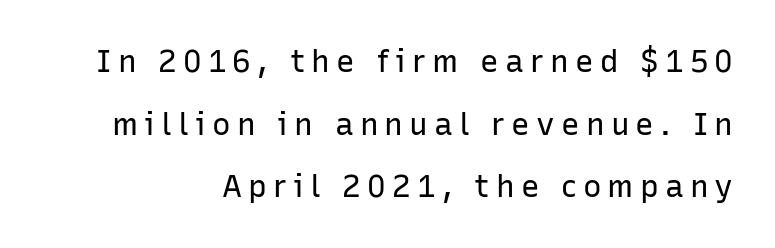
Q: Is the text bold? A: No.
Q: Is the text italic (slanted)? A: No, it is upright.
Q: Is the typeface a serif or a sans-serif typeface? A: Sans-serif.
Q: Is the text underlined? A: No.
Q: How is the paragraph aligned? A: Right-aligned.
Q: Is the spacing between letters normal or unusually wide? A: Unusually wide.
Q: Is the spacing between lines tight, normal or loose? A: Loose.
Q: Width (condensed, normal, or wide)? A: Normal.
Q: Stroke contrast? A: Low.
Q: x-height? A: Medium.
Q: Monospaced? A: No.
